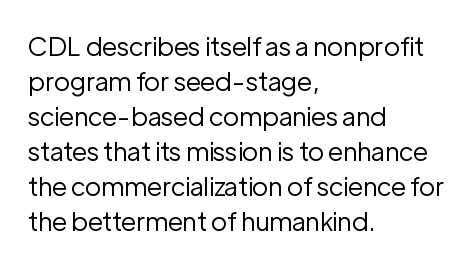
{"italic": "no", "bold": "no", "underline": "no", "align": "left", "line_spacing": "normal", "line_spacing_ratio": 1.35, "letter_spacing": "normal", "letter_spacing_em": 0.0, "glyph_px": 26}
